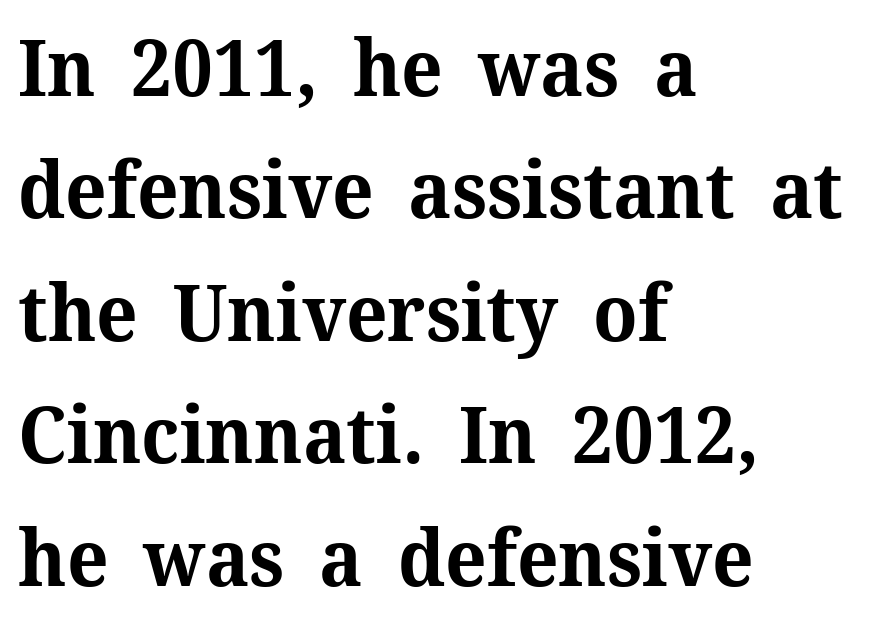
Regarding serifs, this sample has them. Notice how descenders clear the ascenders below comfortably — that's standard leading. Designer's note — italics off, roman on. Chunky letters — that's bold for sure. The paragraph shown leans on its left margin. Each word holds together tightly as a unit, with standard inter-letter gaps.
